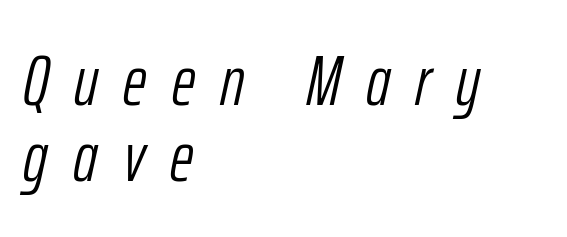
Compared with a typical body face, this is equally light or lighter still. Has an underline been added? It has not. Would a proofreader flag this as italicized? Yes. Observe the wide spacing: letters keep a clear distance from each other.
